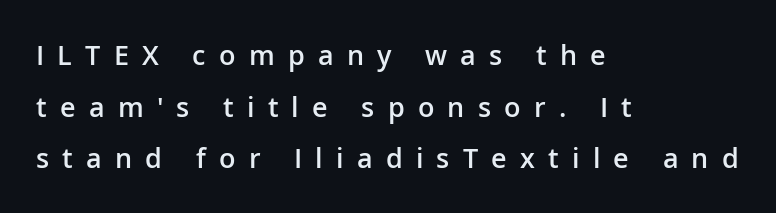
The image shows 27 px text type, upright; set left-aligned, loose line spacing (1.91x), unusually wide letter spacing (+0.49 em), not underlined.
